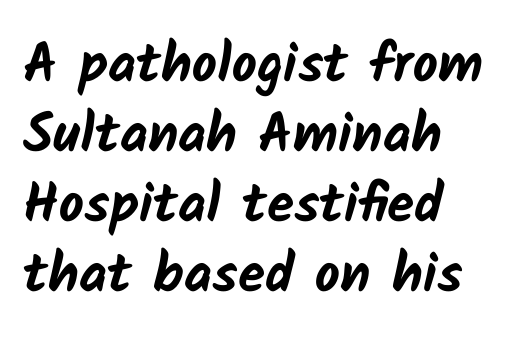
{"serif": "no", "bold": "yes", "weight": "bold", "width": "normal", "stroke_contrast": "low", "x_height": "medium", "monospaced": "no", "underline": "no", "line_spacing": "normal", "line_spacing_ratio": 1.27, "letter_spacing": "normal", "letter_spacing_em": 0.0, "glyph_px": 55}
